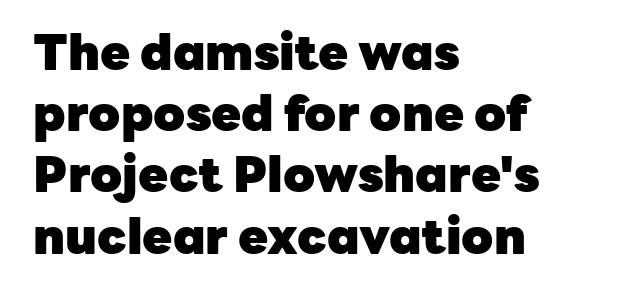
Q: Is the text bold? A: Yes.
Q: Is the text italic (slanted)? A: No, it is upright.
Q: Is the typeface a serif or a sans-serif typeface? A: Sans-serif.
Q: Is the text underlined? A: No.
Q: How is the paragraph aligned? A: Left-aligned.
Q: Is the spacing between letters normal or unusually wide? A: Normal.
Q: Is the spacing between lines tight, normal or loose? A: Normal.
Q: Width (condensed, normal, or wide)? A: Normal.
Q: Stroke contrast? A: Low.
Q: x-height? A: Medium.
Q: Monospaced? A: No.
